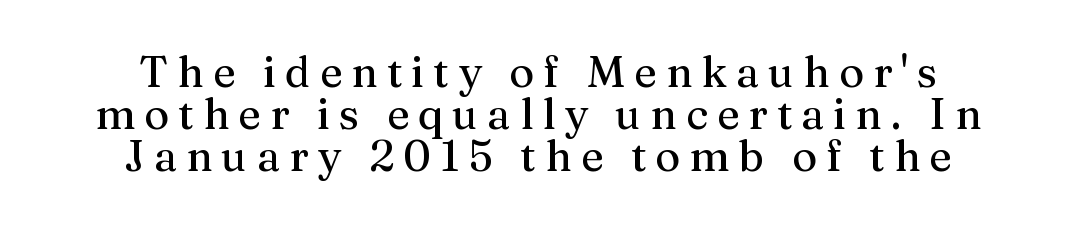
Each letter keeps its own natural width here, so spacing adapts to shape. The block of text is dense from top to bottom, with scant space between rows. The rendering positions every line midway between the sides. Lines of text with bare space underneath.
